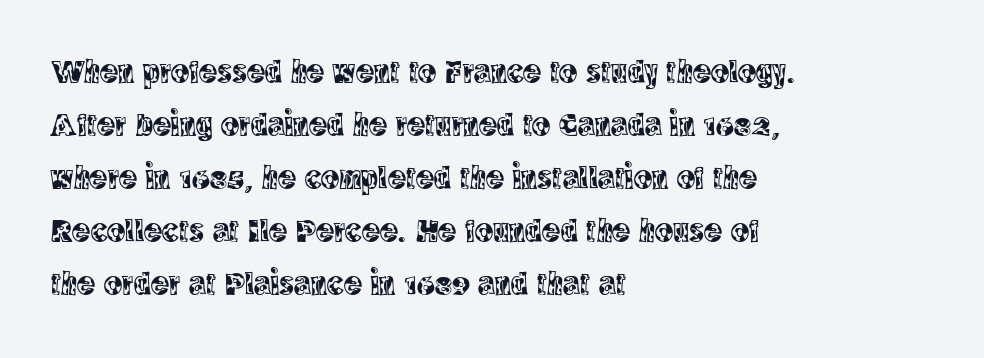
The space beneath each line is pristine and unruled. The vertical gap from one line to the next is medium. Look at the tracking — it's just the regular setting, nothing added. This rendering uses left alignment, leaving the right contour irregular. Is this a fixed-width face? No — the glyphs have proportional, varying widths. The lettering holds an erect, upright posture throughout.
